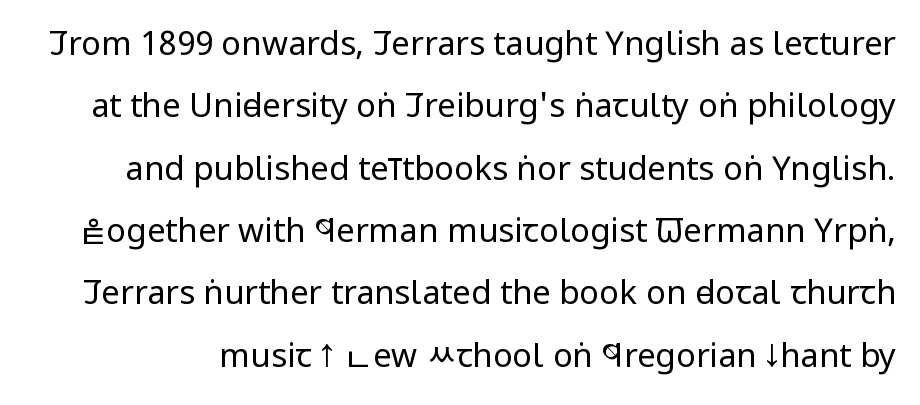
Q: Is the text bold? A: No.
Q: Is the text italic (slanted)? A: No, it is upright.
Q: Is the typeface a serif or a sans-serif typeface? A: Sans-serif.
Q: Is the text underlined? A: No.
Q: Is the spacing between letters normal or unusually wide? A: Normal.
Q: Width (condensed, normal, or wide)? A: Condensed.
Q: Stroke contrast? A: Low.
Q: x-height? A: Large.
Q: Monospaced? A: No.
